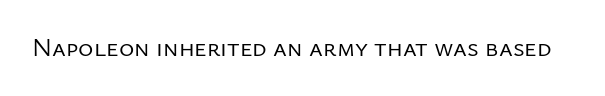
{"italic": "no", "bold": "no", "underline": "no", "letter_spacing": "normal", "letter_spacing_em": 0.0, "glyph_px": 26}
